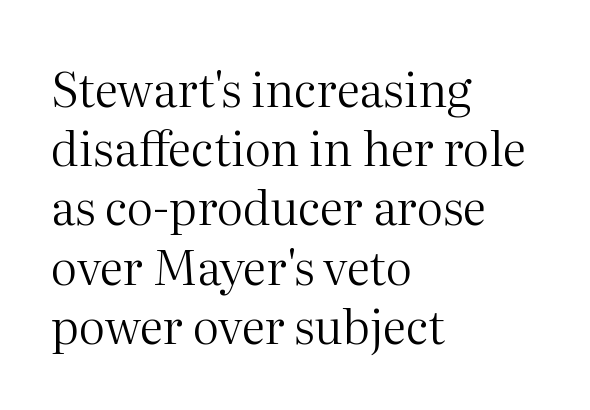
{"serif": "yes", "italic": "no", "bold": "no", "weight": "regular", "width": "normal", "stroke_contrast": "medium", "x_height": "medium", "monospaced": "no", "underline": "no", "align": "left", "line_spacing": "normal", "line_spacing_ratio": 1.26, "letter_spacing": "normal", "letter_spacing_em": 0.0, "glyph_px": 47}
